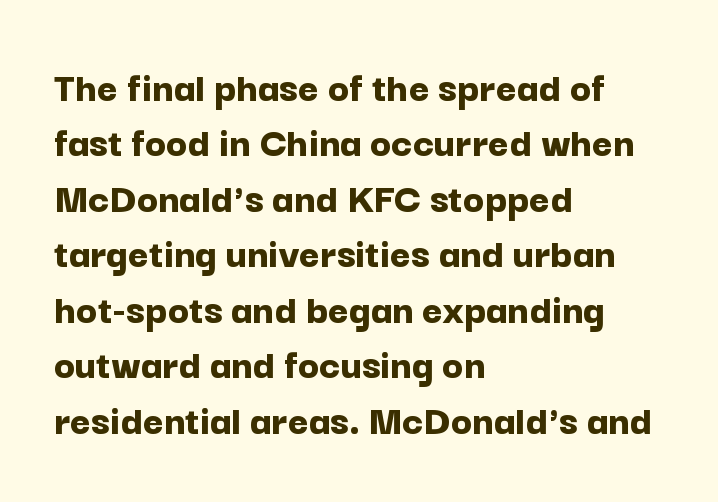
The image shows 44 px bold sans-serif type, upright; set left-aligned, normal line spacing (1.26x), normal letter spacing, not underlined; low stroke contrast and a medium x-height.
